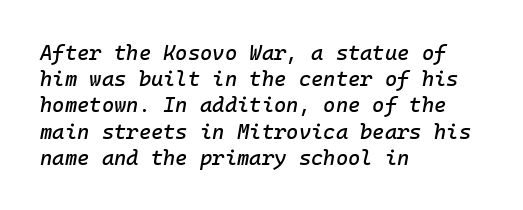
Between one letter and the next there's only the usual sliver of space. Does the copy run flush right? No — it runs flush left. Baseline-to-baseline distance is the conventional proportion of letter height. Words float on clear page, feet unadorned.
